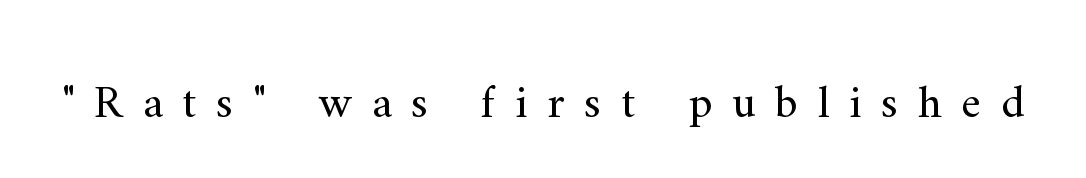
{"serif": "yes", "italic": "no", "bold": "no", "weight": "regular", "width": "normal", "stroke_contrast": "medium", "x_height": "small", "monospaced": "no", "underline": "no", "letter_spacing": "wide", "letter_spacing_em": 0.42, "glyph_px": 47}
